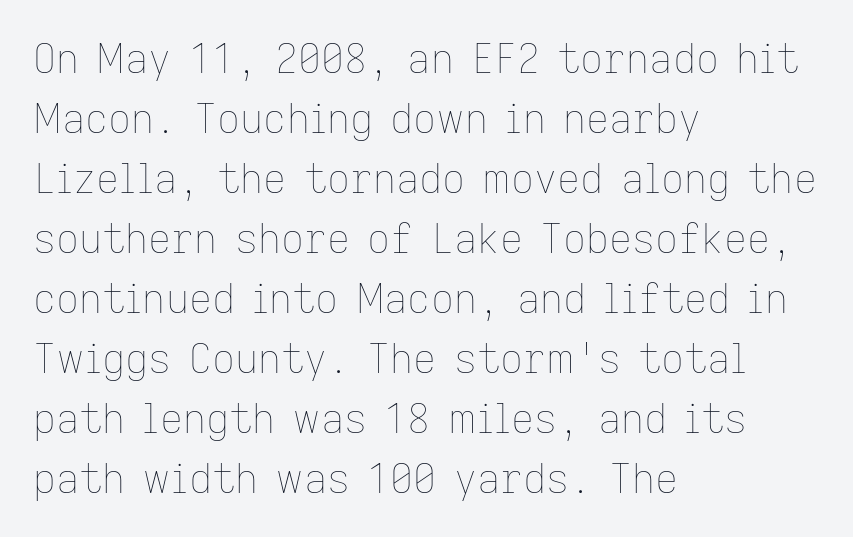
The image shows 40 px thin type, upright; set left-aligned, normal line spacing (1.5x), normal letter spacing, not underlined; low stroke contrast and a medium x-height.
